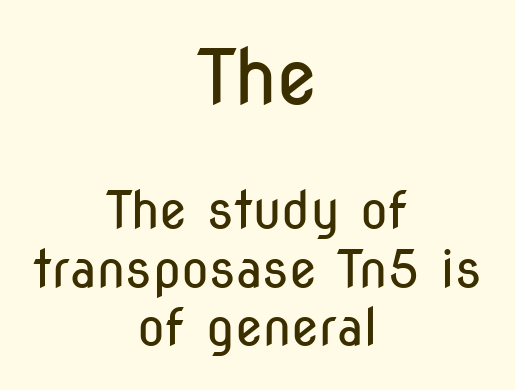
The image shows 76 px regular-weight, condensed sans-serif type, upright; set centered, tight line spacing (1.15x), normal letter spacing, not underlined; the first (top) block is 1.49x larger; low stroke contrast and a medium x-height.
